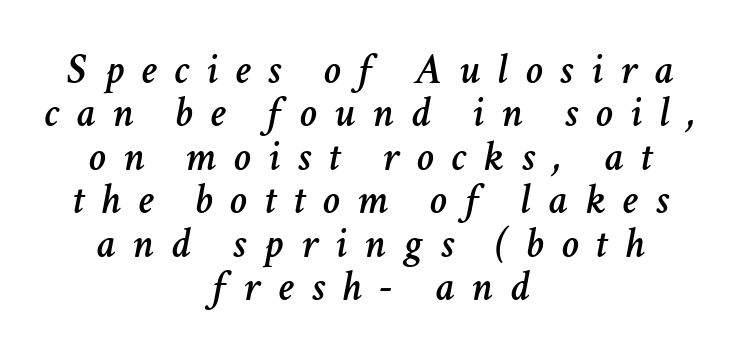
The image shows 43 px text type, italic (leaning right); set centered, tight line spacing (1.01x), unusually wide letter spacing (+0.41 em), not underlined; low stroke contrast and a medium x-height.
